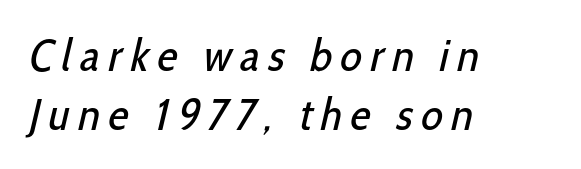
The image shows 45 px regular-weight, condensed sans-serif type; set left-aligned, normal line spacing (1.31x), not underlined; low stroke contrast and a medium x-height.
